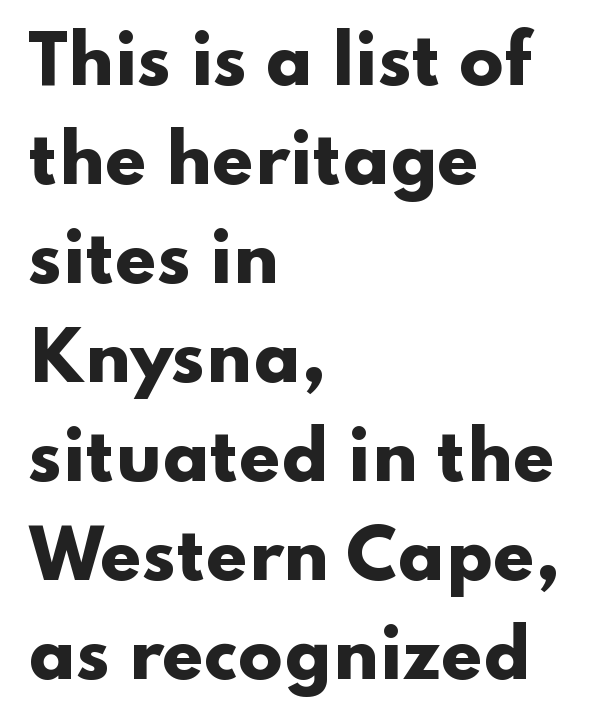
{"serif": "no", "italic": "no", "bold": "yes", "weight": "heavy", "width": "wide", "stroke_contrast": "low", "x_height": "small", "monospaced": "no", "underline": "no", "align": "left", "line_spacing": "normal", "line_spacing_ratio": 1.5, "letter_spacing": "normal", "letter_spacing_em": 0.0, "glyph_px": 66}
